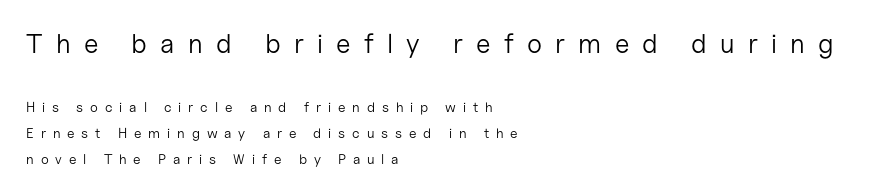
Q: Is the text bold? A: No.
Q: Is the text italic (slanted)? A: No, it is upright.
Q: Is the text underlined? A: No.
Q: How is the paragraph aligned? A: Left-aligned.
Q: Is the spacing between letters normal or unusually wide? A: Unusually wide.
Q: Which block of text is set in a larger size, the first (top) or the second (bottom)? A: The first (top) one.
